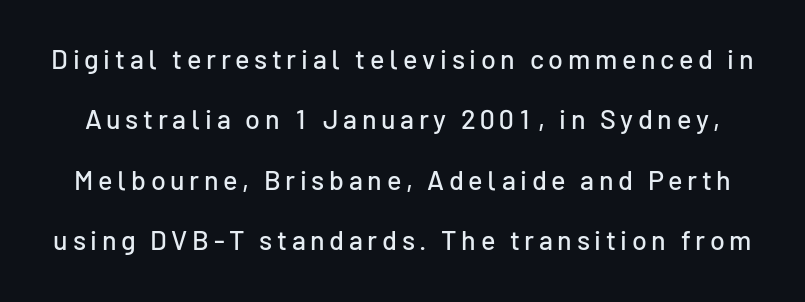
The letters stand straight up with perfectly vertical stems. Quick note: interline space is abundant. Only glyphs here, with clear space below each row.
